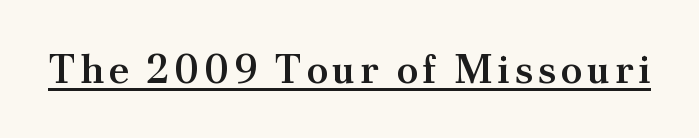
Q: Is the text bold? A: Semi-bold.
Q: Is the text italic (slanted)? A: No, it is upright.
Q: Is the typeface a serif or a sans-serif typeface? A: Serif.
Q: Is the text underlined? A: Yes.
Q: Width (condensed, normal, or wide)? A: Normal.
Q: Stroke contrast? A: Medium.
Q: x-height? A: Small.
Q: Monospaced? A: No.
